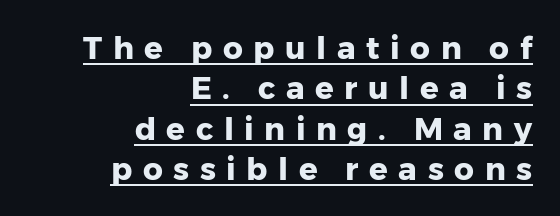
Q: Is the text bold? A: Yes.
Q: Is the text italic (slanted)? A: No, it is upright.
Q: Is the typeface a serif or a sans-serif typeface? A: Sans-serif.
Q: Is the text underlined? A: Yes.
Q: How is the paragraph aligned? A: Right-aligned.
Q: Is the spacing between letters normal or unusually wide? A: Unusually wide.
Q: Is the spacing between lines tight, normal or loose? A: Normal.
Q: Width (condensed, normal, or wide)? A: Normal.
Q: Stroke contrast? A: Low.
Q: x-height? A: Medium.
Q: Monospaced? A: No.
